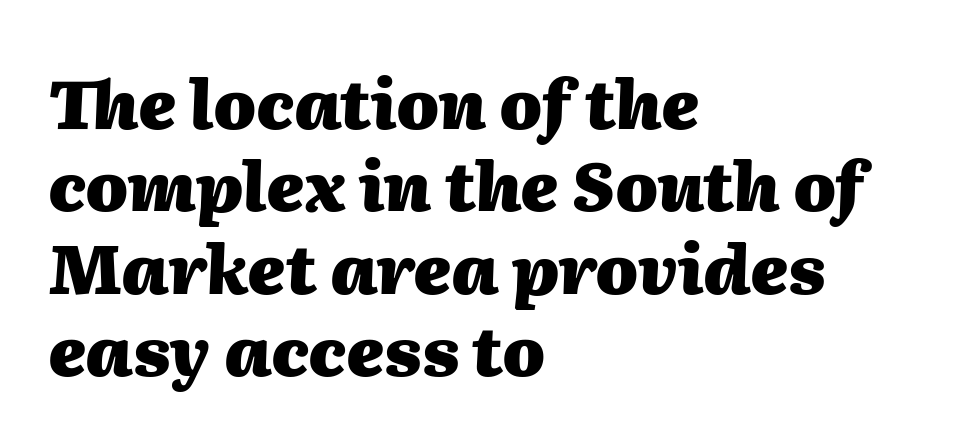
Every letter is thick-stroked: bold, no question. Notice how the passage keeps a crisp vertical edge on the left only. The area under the type is left untouched. The passage shown leans; its letterforms are oblique. The line texture is even and compact thanks to regular tracking. A typesetter would call this proportional, since set widths differ per character.
